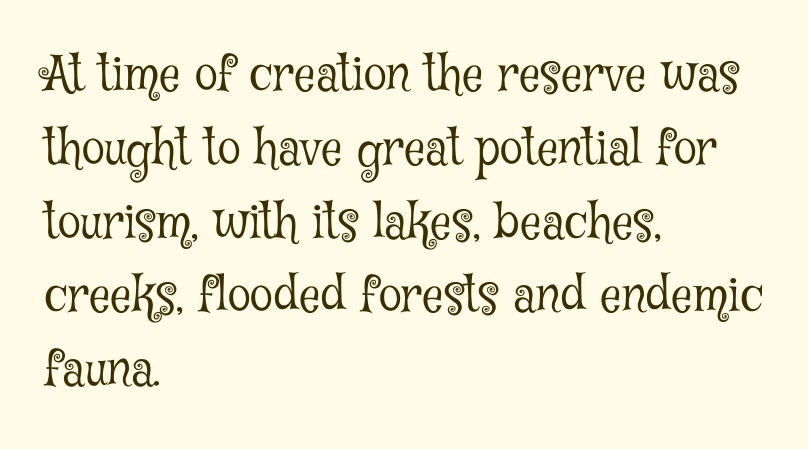
Teacher's note: observe the even left margin — that is flush-left alignment. Is the stroke heavy? The answer is a plain regular-or-lighter. The face used here is seriffed, in the tradition of book romans. Characters follow at the spacing the type designer built in.
